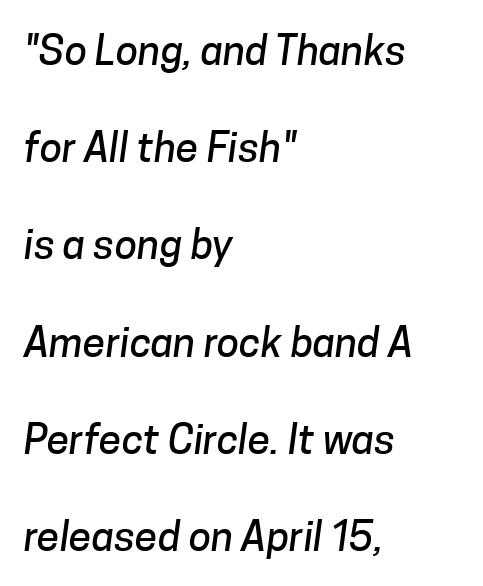
{"serif": "no", "width": "normal", "stroke_contrast": "low", "x_height": "medium", "monospaced": "no", "underline": "no", "align": "left", "line_spacing": "loose", "line_spacing_ratio": 2.37, "letter_spacing": "normal", "letter_spacing_em": 0.0, "glyph_px": 41}
